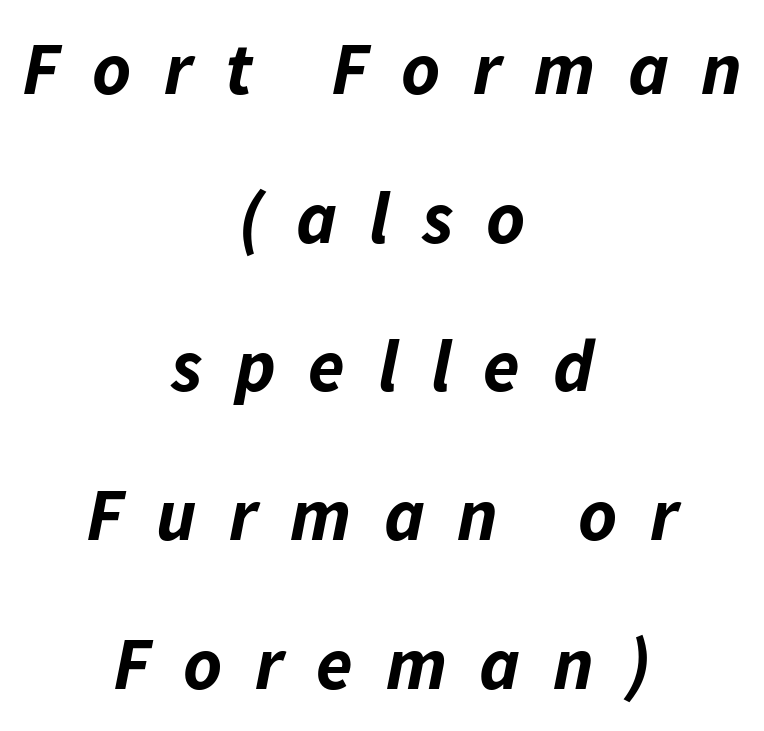
{"italic": "yes", "lean": "right", "slant_degrees": 11, "bold": "yes", "weight": "bold", "width": "normal", "stroke_contrast": "low", "x_height": "medium", "monospaced": "no", "underline": "no", "align": "center", "line_spacing": "loose", "line_spacing_ratio": 2.01, "letter_spacing": "wide", "letter_spacing_em": 0.44, "glyph_px": 74}
